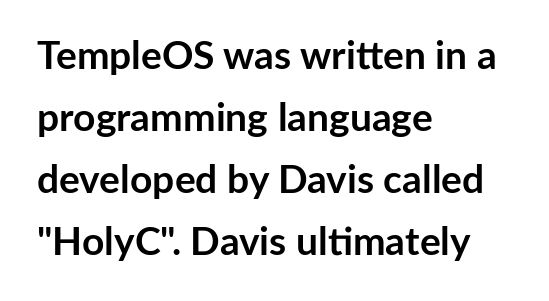
{"serif": "no", "italic": "no", "bold": "yes", "weight": "semibold", "width": "normal", "stroke_contrast": "low", "x_height": "medium", "monospaced": "no", "underline": "no", "align": "left", "line_spacing": "normal", "line_spacing_ratio": 1.59, "letter_spacing": "normal", "letter_spacing_em": 0.0, "glyph_px": 39}
